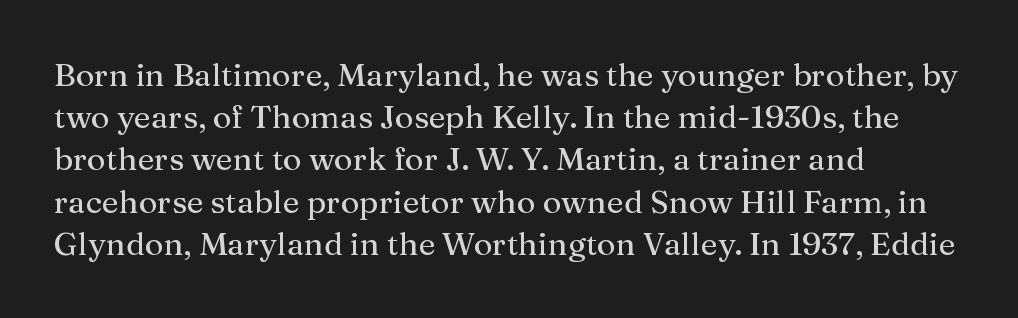
Q: Is the text italic (slanted)? A: No, it is upright.
Q: Is the typeface a serif or a sans-serif typeface? A: Serif.
Q: Is the text underlined? A: No.
Q: How is the paragraph aligned? A: Left-aligned.
Q: Is the spacing between letters normal or unusually wide? A: Normal.
Q: Is the spacing between lines tight, normal or loose? A: Normal.
Q: Width (condensed, normal, or wide)? A: Normal.
Q: Stroke contrast? A: Medium.
Q: x-height? A: Medium.
Q: Monospaced? A: No.
